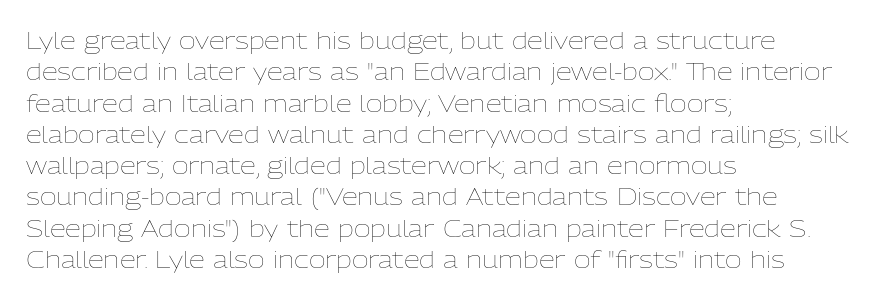
{"italic": "no", "bold": "no", "underline": "no", "align": "left", "line_spacing": "normal", "line_spacing_ratio": 1.36, "letter_spacing": "normal", "letter_spacing_em": 0.0, "glyph_px": 23}
